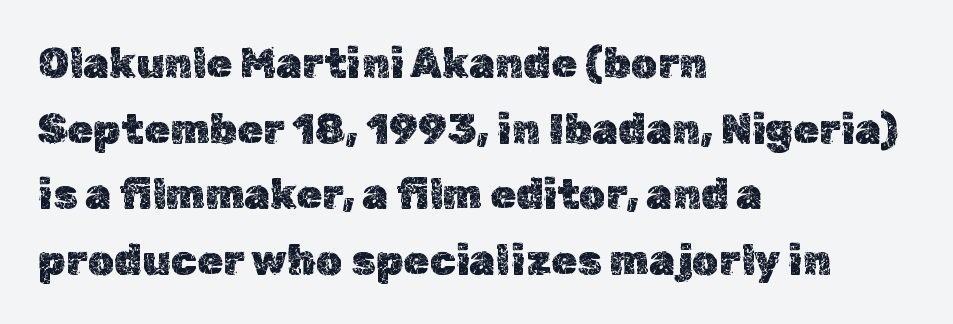
{"italic": "no", "width": "normal", "x_height": "medium", "monospaced": "no", "underline": "no", "align": "left", "line_spacing": "normal", "line_spacing_ratio": 1.56, "letter_spacing": "normal", "letter_spacing_em": 0.0, "glyph_px": 42}
